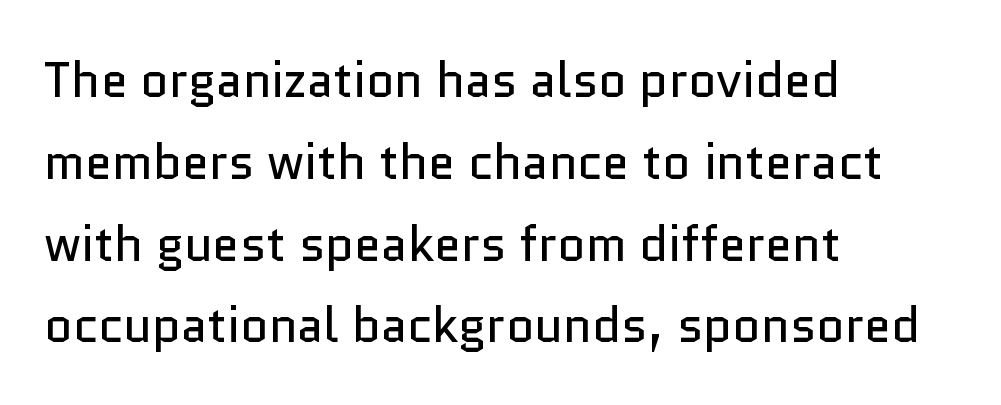
{"serif": "no", "italic": "no", "bold": "no", "weight": "regular", "width": "normal", "stroke_contrast": "low", "x_height": "medium", "monospaced": "no", "underline": "no", "align": "left", "line_spacing": "normal", "line_spacing_ratio": 1.67, "letter_spacing": "normal", "letter_spacing_em": 0.0, "glyph_px": 49}
